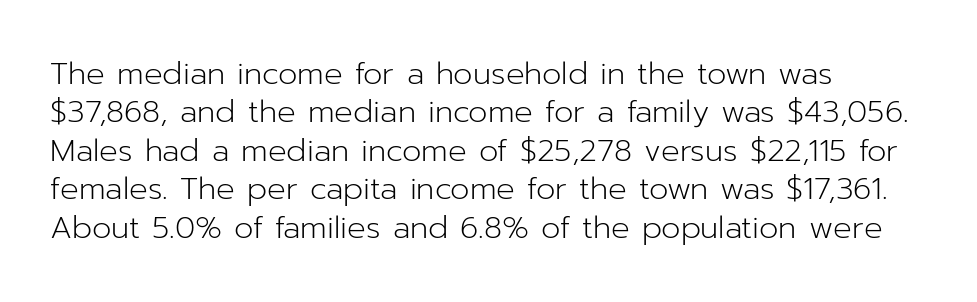
Q: Is the text bold? A: No.
Q: Is the text italic (slanted)? A: No, it is upright.
Q: Is the typeface a serif or a sans-serif typeface? A: Sans-serif.
Q: Is the text underlined? A: No.
Q: How is the paragraph aligned? A: Left-aligned.
Q: Is the spacing between letters normal or unusually wide? A: Normal.
Q: Width (condensed, normal, or wide)? A: Normal.
Q: Stroke contrast? A: Low.
Q: x-height? A: Medium.
Q: Monospaced? A: No.
